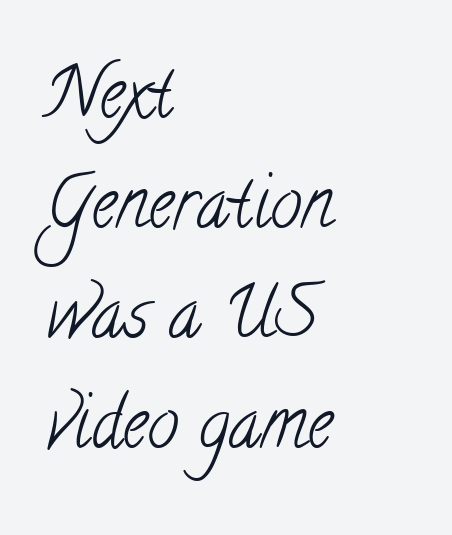
Rows of type keep a routine distance in the vertical direction. Short and long lines alike share a common starting point at left. A quiet, ordinary-to-light weight characterises the typeface. Each word holds together tightly as a unit, with standard inter-letter gaps.
